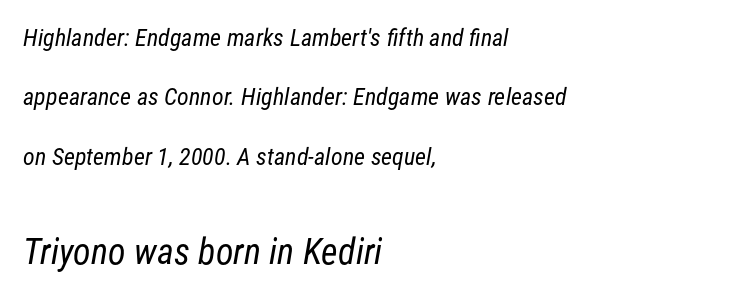
Q: Is the text bold? A: No.
Q: Is the typeface a serif or a sans-serif typeface? A: Sans-serif.
Q: Is the text underlined? A: No.
Q: How is the paragraph aligned? A: Left-aligned.
Q: Is the spacing between letters normal or unusually wide? A: Normal.
Q: Is the spacing between lines tight, normal or loose? A: Loose.
Q: Which block of text is set in a larger size, the first (top) or the second (bottom)? A: The second (bottom) one.
Q: Width (condensed, normal, or wide)? A: Condensed.
Q: Stroke contrast? A: Low.
Q: x-height? A: Medium.
Q: Monospaced? A: No.
